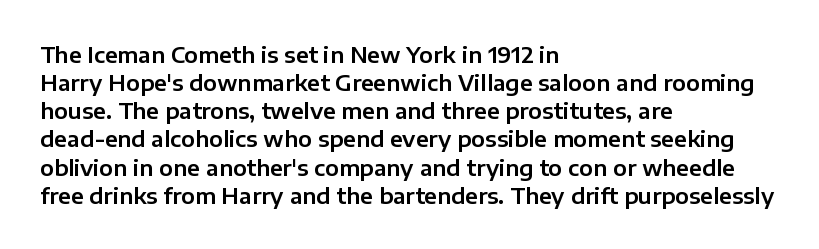
Style check: upright. Decoration check: the copy has no underline. The gaps between neighbouring characters are ordinary and unremarkable. This sample is left-justified, so line endings fall wherever the words run out. The rows are spaced the way most documents space them.
